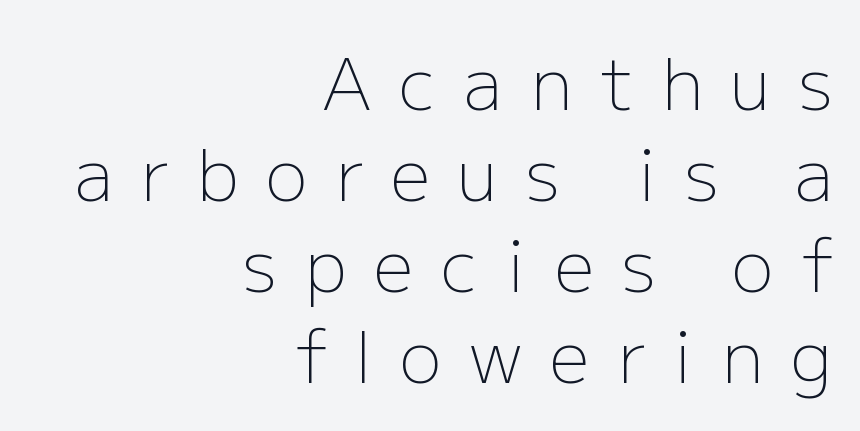
Each new line begins a customary step beneath the previous one. Ink coverage per letter is moderate at most. Examine the stroke ends and you'll find no serifs. Substantial extra tracking has been applied to these lines. The specimen omits any rule beneath the text block's lines.
